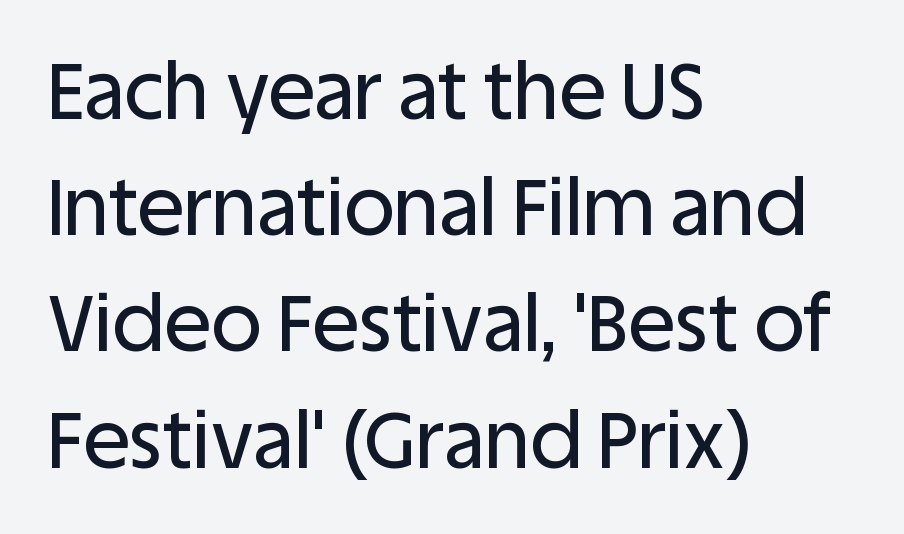
{"serif": "no", "italic": "no", "width": "normal", "stroke_contrast": "low", "x_height": "large", "monospaced": "no", "underline": "no", "align": "left", "line_spacing": "normal", "line_spacing_ratio": 1.49, "letter_spacing": "normal", "letter_spacing_em": 0.0, "glyph_px": 78}
